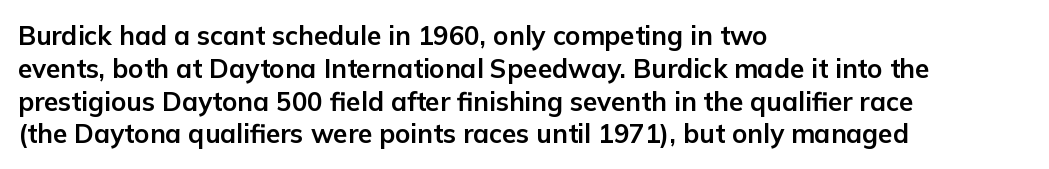
{"italic": "no", "bold": "yes", "underline": "no", "align": "left", "line_spacing": "normal", "line_spacing_ratio": 1.26, "letter_spacing": "normal", "letter_spacing_em": 0.0, "glyph_px": 26}
